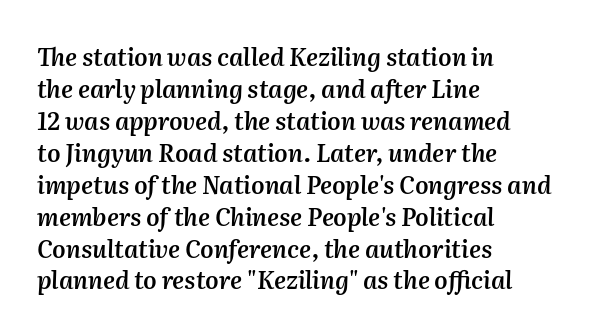
{"italic": "yes", "lean": "right", "slant_degrees": 2, "bold": "semi", "underline": "no", "align": "left", "line_spacing": "normal", "line_spacing_ratio": 1.33, "letter_spacing": "normal", "letter_spacing_em": 0.0, "glyph_px": 24}
